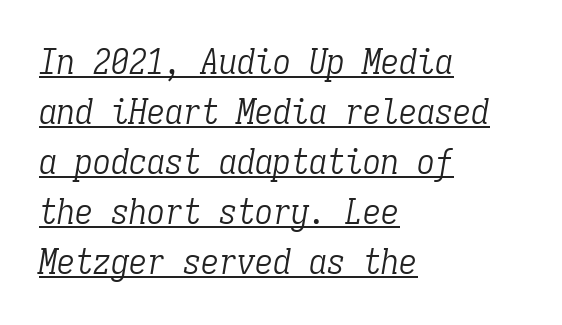
Q: Is the text bold? A: No.
Q: Is the text italic (slanted)? A: Yes, it leans right by about 9 degrees.
Q: Is the typeface a serif or a sans-serif typeface? A: Serif.
Q: Is the text underlined? A: Yes.
Q: How is the paragraph aligned? A: Left-aligned.
Q: Is the spacing between letters normal or unusually wide? A: Normal.
Q: Is the spacing between lines tight, normal or loose? A: Normal.
Q: Width (condensed, normal, or wide)? A: Condensed.
Q: Stroke contrast? A: Low.
Q: x-height? A: Medium.
Q: Monospaced? A: Yes.
